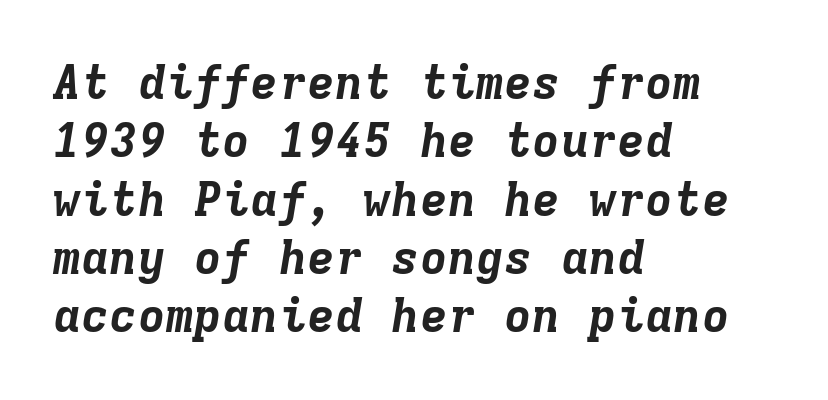
The image shows 47 px bold type, italic (leaning right), monospaced; set left-aligned, line spacing 1.24x, normal letter spacing, not underlined; low stroke contrast and a medium x-height.
